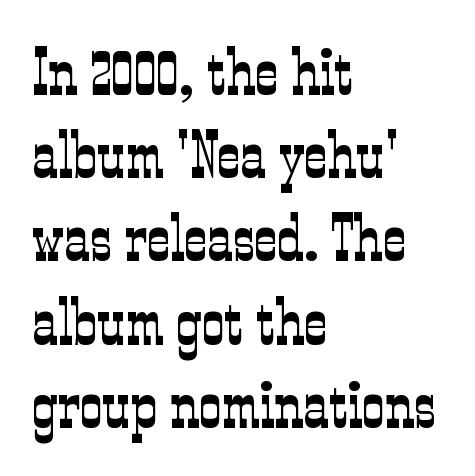
{"serif": "yes", "italic": "no", "bold": "no", "weight": "light", "width": "condensed", "stroke_contrast": "low", "x_height": "medium", "monospaced": "no", "underline": "no", "align": "left", "line_spacing": "normal", "line_spacing_ratio": 1.3, "letter_spacing": "normal", "letter_spacing_em": 0.0, "glyph_px": 64}
